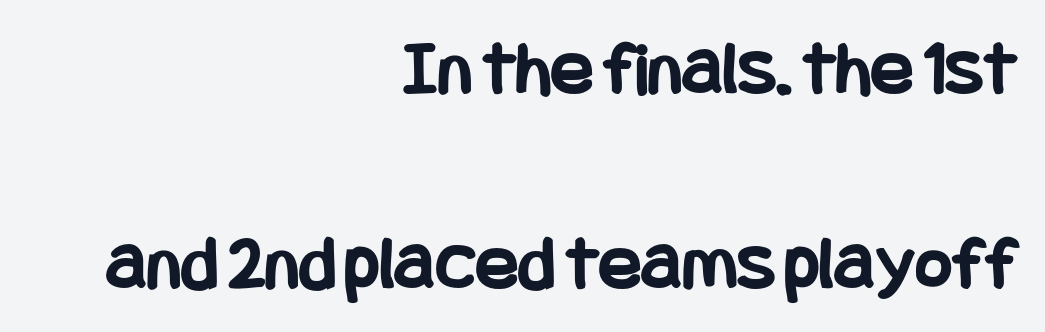
The image shows 79 px bold, condensed sans-serif type, upright; set right-aligned, loose line spacing (2.47x), normal letter spacing, not underlined; low stroke contrast and a large x-height.
